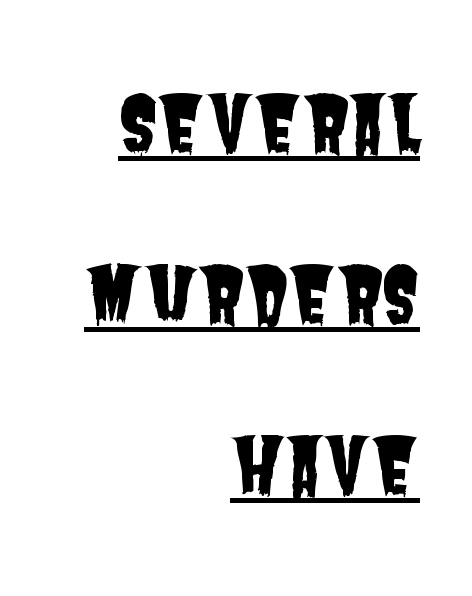
{"serif": "no", "width": "condensed", "stroke_contrast": "low", "x_height": "large", "monospaced": "no", "underline": "yes", "align": "right", "line_spacing": "loose", "line_spacing_ratio": 2.25, "letter_spacing": "normal", "letter_spacing_em": 0.0, "glyph_px": 76}
